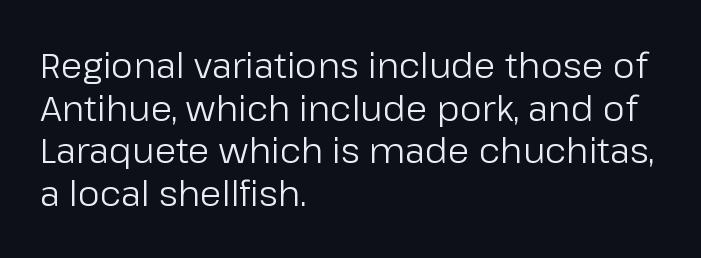
Q: Is the text bold? A: No.
Q: Is the text italic (slanted)? A: No, it is upright.
Q: Is the typeface a serif or a sans-serif typeface? A: Sans-serif.
Q: Is the text underlined? A: No.
Q: How is the paragraph aligned? A: Left-aligned.
Q: Is the spacing between letters normal or unusually wide? A: Normal.
Q: Width (condensed, normal, or wide)? A: Normal.
Q: Stroke contrast? A: Low.
Q: x-height? A: Medium.
Q: Monospaced? A: No.
